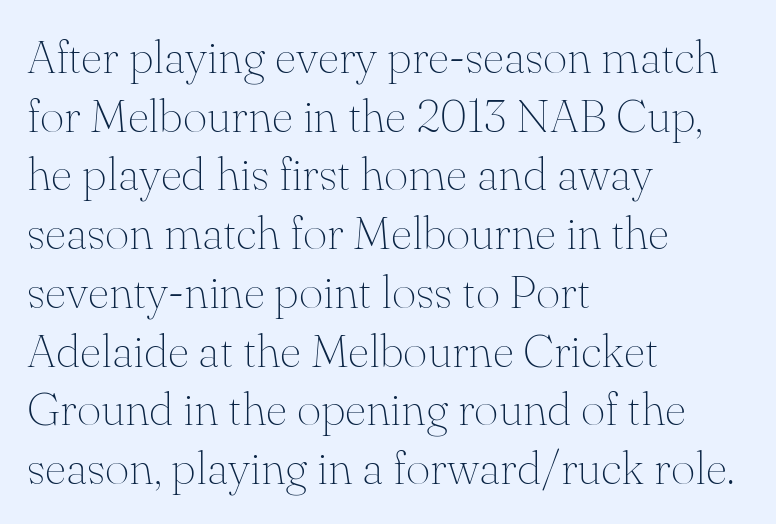
The image shows 47 px thin serif type, upright; set left-aligned, normal line spacing (1.25x), normal letter spacing, not underlined; medium stroke contrast and a small x-height.
